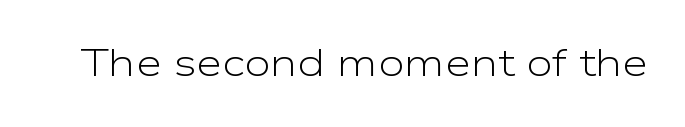
Q: Is the text bold? A: No.
Q: Is the text italic (slanted)? A: No, it is upright.
Q: Is the typeface a serif or a sans-serif typeface? A: Sans-serif.
Q: Is the text underlined? A: No.
Q: Is the spacing between letters normal or unusually wide? A: Normal.
Q: Width (condensed, normal, or wide)? A: Wide.
Q: Stroke contrast? A: Low.
Q: x-height? A: Medium.
Q: Monospaced? A: No.
